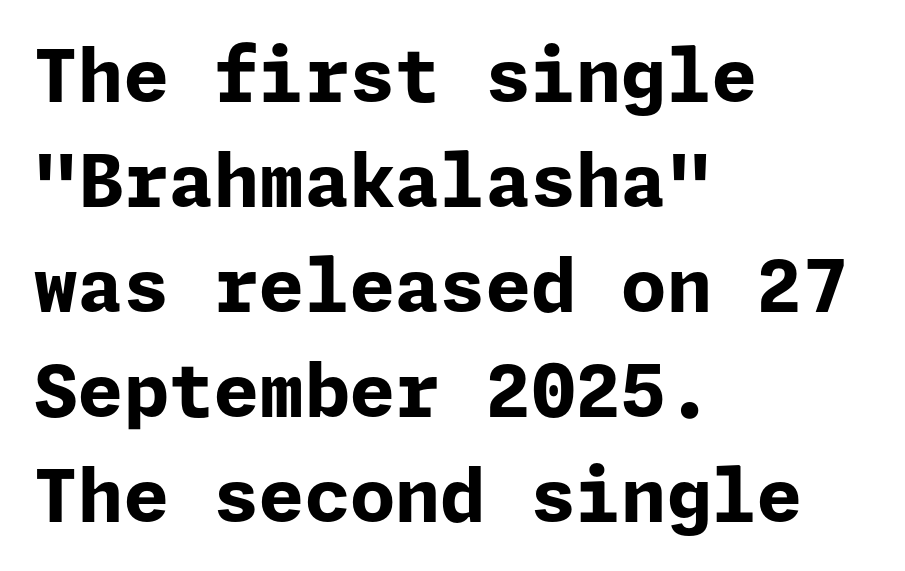
Q: Is the text bold? A: Yes.
Q: Is the text italic (slanted)? A: No, it is upright.
Q: Is the typeface a serif or a sans-serif typeface? A: Sans-serif.
Q: Is the text underlined? A: No.
Q: How is the paragraph aligned? A: Left-aligned.
Q: Is the spacing between letters normal or unusually wide? A: Normal.
Q: Is the spacing between lines tight, normal or loose? A: Normal.
Q: Width (condensed, normal, or wide)? A: Normal.
Q: Stroke contrast? A: Low.
Q: x-height? A: Medium.
